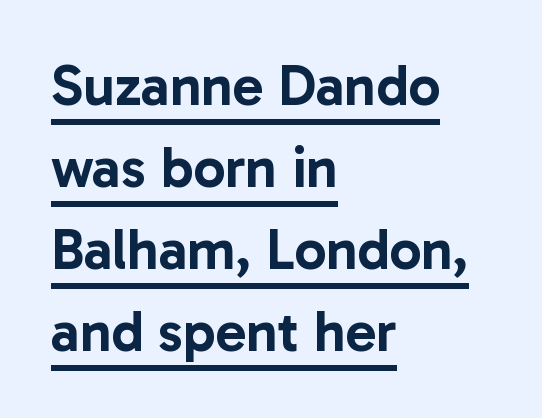
{"serif": "no", "italic": "no", "width": "normal", "stroke_contrast": "low", "x_height": "medium", "monospaced": "no", "underline": "yes", "align": "left", "line_spacing": "normal", "line_spacing_ratio": 1.44, "letter_spacing": "normal", "letter_spacing_em": 0.0, "glyph_px": 57}
